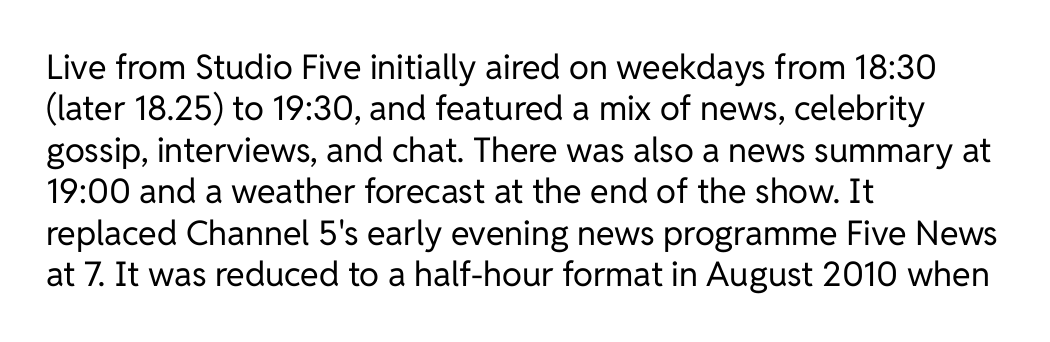
The image shows 34 px regular-weight sans-serif type, upright; set left-aligned, line spacing 1.22x, normal letter spacing, not underlined; low stroke contrast and a medium x-height.
